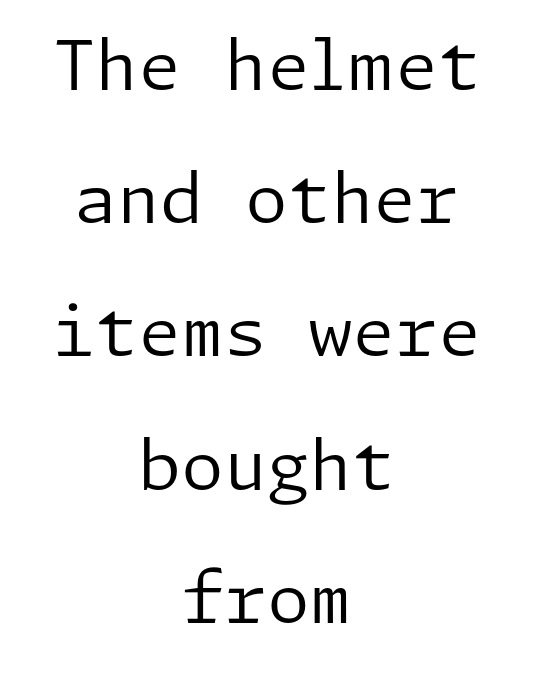
The image shows 69 px regular-weight sans-serif type, upright; set centered, loose line spacing (1.93x), normal letter spacing, not underlined; low stroke contrast and a medium x-height.
